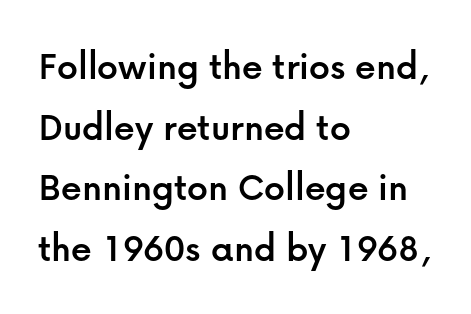
The image shows 41 px sans-serif type, upright; set left-aligned, normal line spacing (1.48x), normal letter spacing, not underlined; low stroke contrast and a medium x-height.
